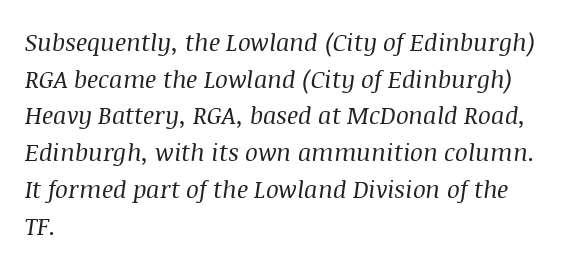
Q: Is the text bold? A: No.
Q: Is the text italic (slanted)? A: Yes, it leans right by about 8 degrees.
Q: Is the text underlined? A: No.
Q: How is the paragraph aligned? A: Left-aligned.
Q: Is the spacing between letters normal or unusually wide? A: Normal.
Q: Is the spacing between lines tight, normal or loose? A: Normal.
